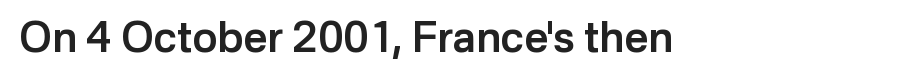
The typesetting leans somewhat heavy: a semibold. How are the letters spaced? Ordinarily, with no added tracking. These lines are rendered in a variable-pitch font. The gap between lines stays unmarked. Does the type have serifs? No, each stem ends abruptly.
